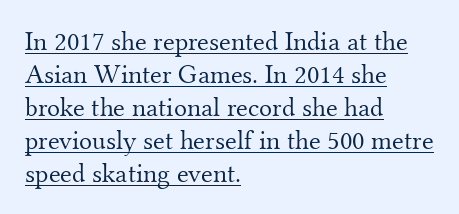
{"italic": "no", "bold": "no", "underline": "yes", "align": "left", "line_spacing_ratio": 1.22, "letter_spacing": "normal", "letter_spacing_em": 0.0, "glyph_px": 27}
